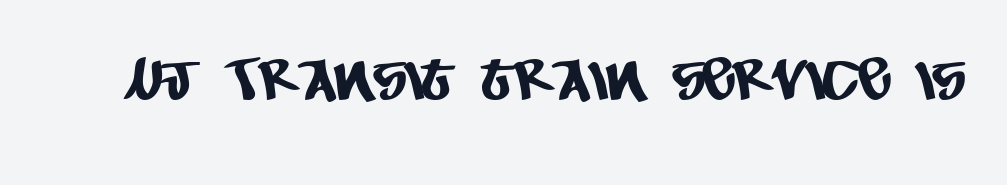
Q: Is the typeface a serif or a sans-serif typeface? A: Sans-serif.
Q: Is the text underlined? A: No.
Q: Is the spacing between letters normal or unusually wide? A: Normal.
Q: Width (condensed, normal, or wide)? A: Condensed.
Q: Stroke contrast? A: Low.
Q: x-height? A: Large.
Q: Monospaced? A: No.
